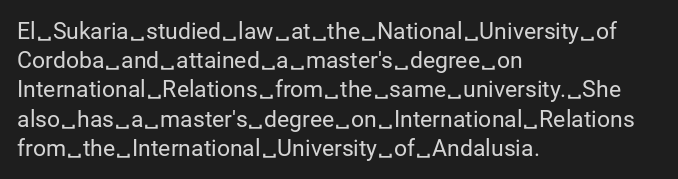
{"italic": "no", "bold": "no", "underline": "no", "align": "left", "line_spacing": "normal", "line_spacing_ratio": 1.27, "letter_spacing": "normal", "letter_spacing_em": 0.0, "glyph_px": 23}
